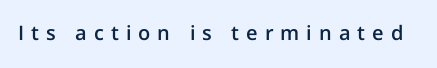
{"italic": "no", "bold": "semi", "underline": "no", "letter_spacing": "wide", "letter_spacing_em": 0.35, "glyph_px": 20}
